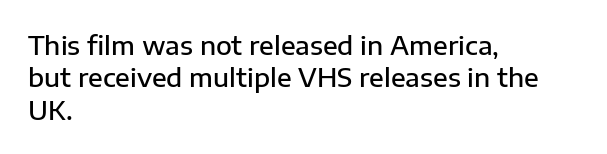
Words appear dense and cohesive because spacing is normal. On the weight axis this lands at semibold, roughly 600. The lines sit at an ordinary, default distance from one another. Any mark beneath the type? The region is blank. You can tell it's not italic because the verticals are truly vertical. The setting favours the left margin, as ordinary paragraphs usually do.
